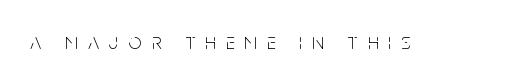
{"italic": "no", "bold": "no", "underline": "no", "letter_spacing": "wide", "letter_spacing_em": 0.46, "glyph_px": 22}
